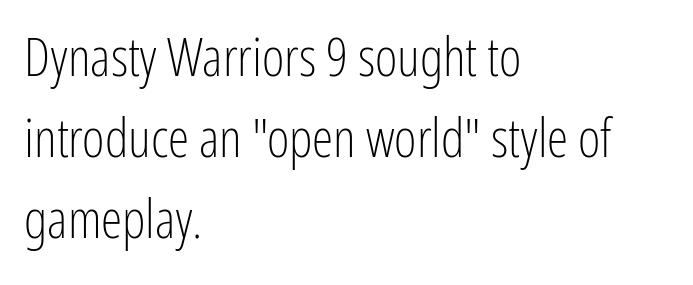
The image shows 54 px light, condensed sans-serif type, upright; set left-aligned, normal line spacing (1.5x), normal letter spacing, not underlined; low stroke contrast and a medium x-height.
